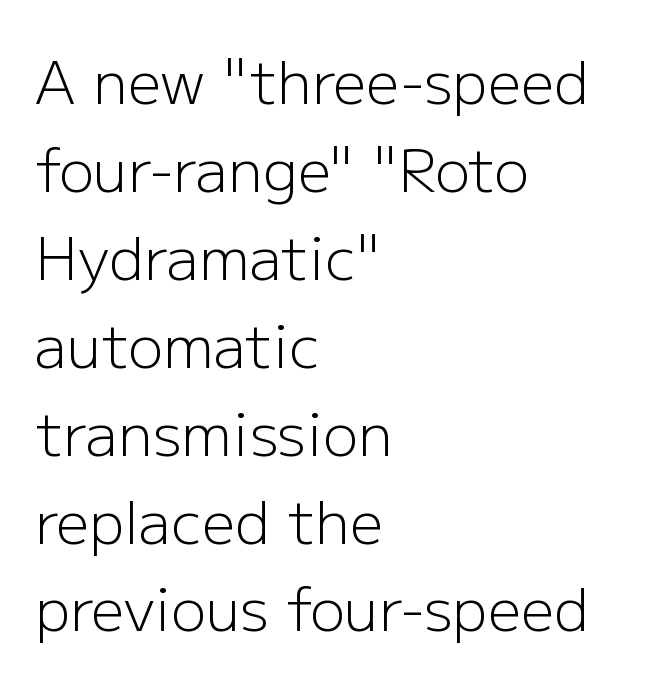
Q: Is the text bold? A: No.
Q: Is the text italic (slanted)? A: No, it is upright.
Q: Is the typeface a serif or a sans-serif typeface? A: Sans-serif.
Q: Is the text underlined? A: No.
Q: How is the paragraph aligned? A: Left-aligned.
Q: Is the spacing between letters normal or unusually wide? A: Normal.
Q: Is the spacing between lines tight, normal or loose? A: Normal.
Q: Width (condensed, normal, or wide)? A: Normal.
Q: Stroke contrast? A: Low.
Q: x-height? A: Medium.
Q: Monospaced? A: No.
